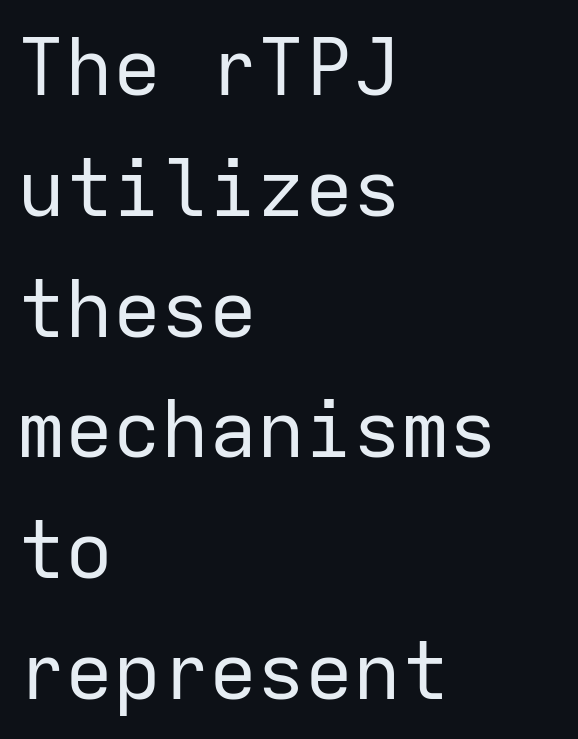
The image shows 80 px regular-weight sans-serif type, upright, monospaced; set left-aligned, normal line spacing (1.51x), normal letter spacing, not underlined; low stroke contrast and a medium x-height.
